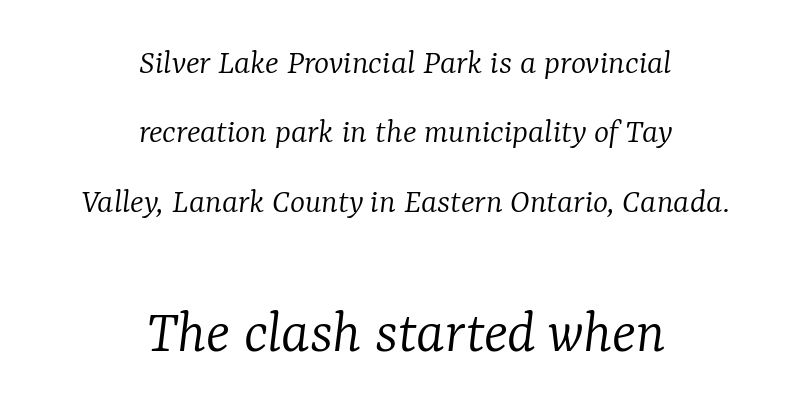
The image shows 63 px light serif type, italic (leaning right); set centered, loose line spacing (1.93x), normal letter spacing, not underlined; the second (bottom) block is 1.75x larger; low stroke contrast and a medium x-height.
